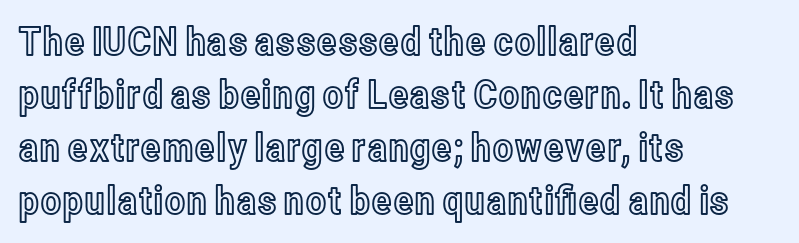
{"italic": "no", "width": "condensed", "x_height": "medium", "monospaced": "no", "underline": "no", "align": "left", "line_spacing": "normal", "line_spacing_ratio": 1.36, "letter_spacing": "normal", "letter_spacing_em": 0.0, "glyph_px": 39}
